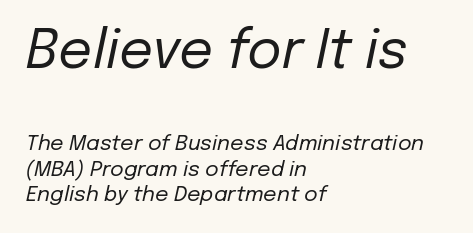
The face used here is rendered with its standard letterfit. These lines were composed using italics. Note the varied advance widths — an 'i' is clearly narrower than an 'm'. If you squint, the top block still reads clearly — it's the larger of the two.
